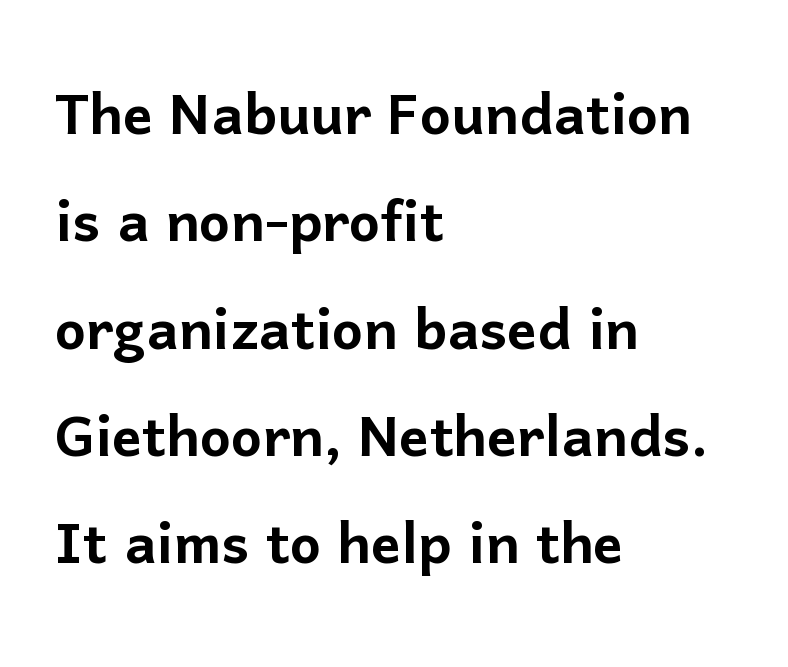
{"serif": "no", "italic": "no", "width": "normal", "stroke_contrast": "low", "x_height": "medium", "monospaced": "no", "underline": "no", "align": "left", "line_spacing": "normal", "line_spacing_ratio": 1.45, "letter_spacing": "normal", "letter_spacing_em": 0.0, "glyph_px": 74}
